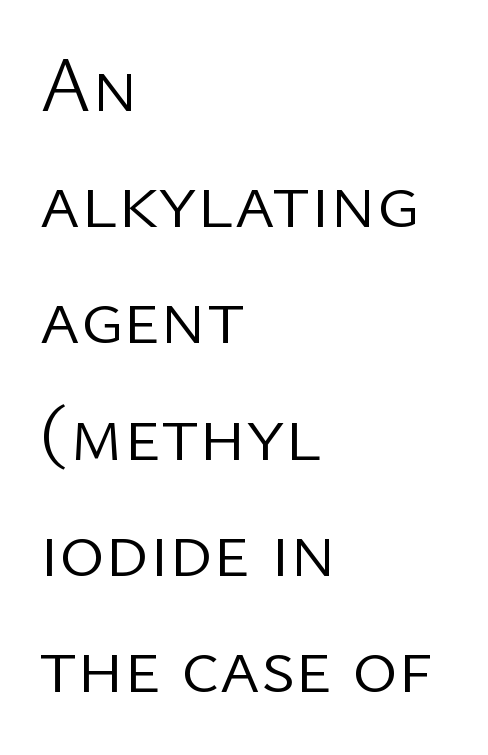
Q: Is the text bold? A: No.
Q: Is the text italic (slanted)? A: No, it is upright.
Q: Is the typeface a serif or a sans-serif typeface? A: Sans-serif.
Q: Is the text underlined? A: No.
Q: How is the paragraph aligned? A: Left-aligned.
Q: Is the spacing between letters normal or unusually wide? A: Normal.
Q: Is the spacing between lines tight, normal or loose? A: Normal.
Q: Width (condensed, normal, or wide)? A: Normal.
Q: Stroke contrast? A: Low.
Q: x-height? A: Medium.
Q: Monospaced? A: No.
